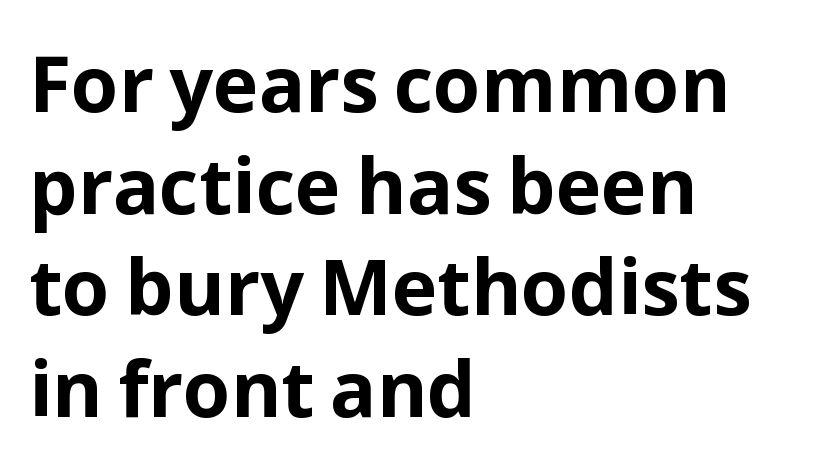
{"serif": "no", "italic": "no", "bold": "yes", "weight": "bold", "width": "normal", "stroke_contrast": "low", "x_height": "medium", "monospaced": "no", "underline": "no", "align": "left", "line_spacing": "normal", "line_spacing_ratio": 1.32, "letter_spacing": "normal", "letter_spacing_em": 0.0, "glyph_px": 77}
